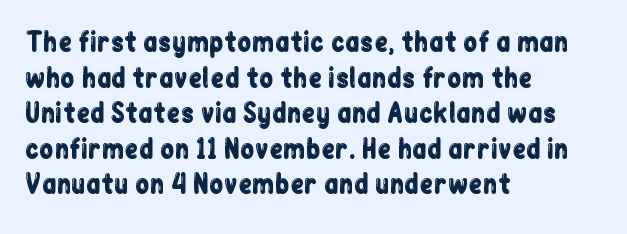
Q: Is the text italic (slanted)? A: No, it is upright.
Q: Is the text underlined? A: No.
Q: How is the paragraph aligned? A: Left-aligned.
Q: Is the spacing between letters normal or unusually wide? A: Normal.
Q: Is the spacing between lines tight, normal or loose? A: Normal.
